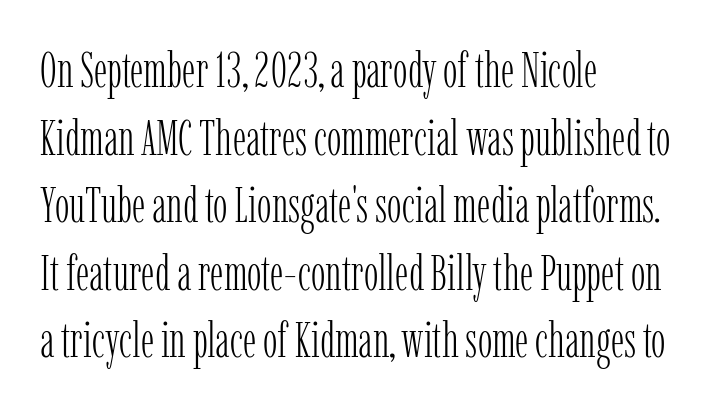
Q: Is the text bold? A: No.
Q: Is the text italic (slanted)? A: No, it is upright.
Q: Is the typeface a serif or a sans-serif typeface? A: Serif.
Q: Is the text underlined? A: No.
Q: How is the paragraph aligned? A: Left-aligned.
Q: Is the spacing between letters normal or unusually wide? A: Normal.
Q: Is the spacing between lines tight, normal or loose? A: Normal.
Q: Width (condensed, normal, or wide)? A: Condensed.
Q: Stroke contrast? A: Low.
Q: x-height? A: Medium.
Q: Monospaced? A: No.
